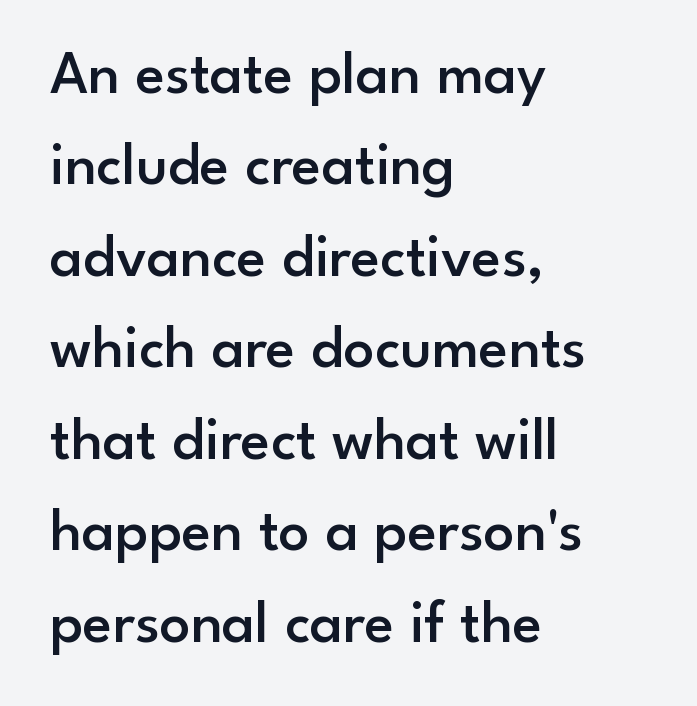
The image shows 61 px semibold sans-serif type, upright; set left-aligned, normal line spacing (1.5x), normal letter spacing, not underlined; low stroke contrast and a small x-height.
